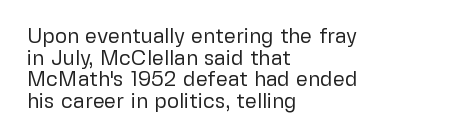
The image shows 21 px text type, upright; set left-aligned, tight line spacing (1.03x), normal letter spacing, not underlined.
